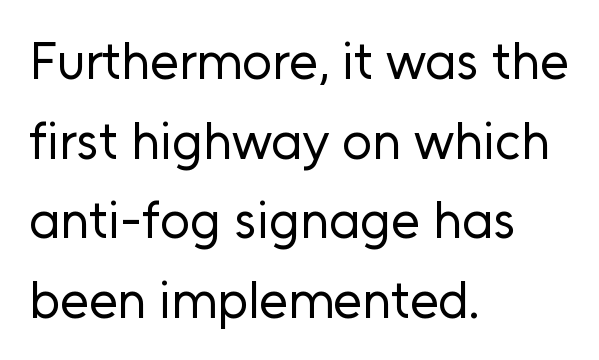
Q: Is the text bold? A: No.
Q: Is the text italic (slanted)? A: No, it is upright.
Q: Is the typeface a serif or a sans-serif typeface? A: Sans-serif.
Q: Is the text underlined? A: No.
Q: How is the paragraph aligned? A: Left-aligned.
Q: Is the spacing between letters normal or unusually wide? A: Normal.
Q: Is the spacing between lines tight, normal or loose? A: Normal.
Q: Width (condensed, normal, or wide)? A: Normal.
Q: Stroke contrast? A: Low.
Q: x-height? A: Medium.
Q: Monospaced? A: No.
